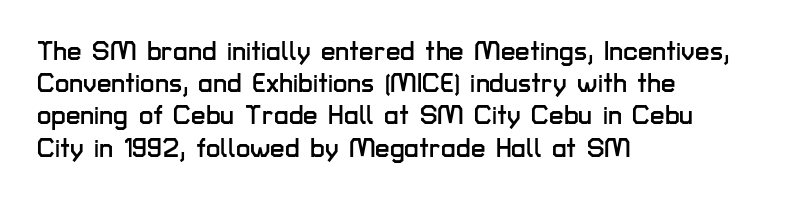
Q: Is the text italic (slanted)? A: No, it is upright.
Q: Is the text underlined? A: No.
Q: How is the paragraph aligned? A: Left-aligned.
Q: Is the spacing between letters normal or unusually wide? A: Normal.
